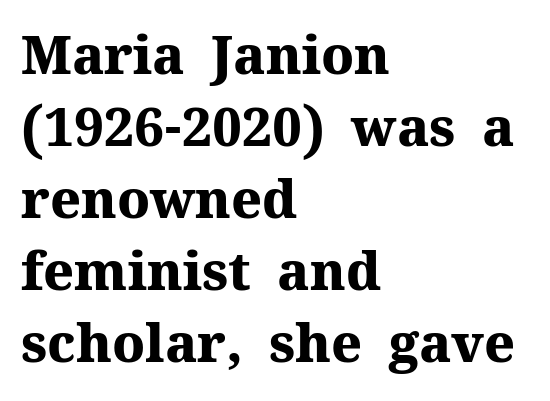
Q: Is the text bold? A: Yes.
Q: Is the text italic (slanted)? A: No, it is upright.
Q: Is the typeface a serif or a sans-serif typeface? A: Serif.
Q: Is the text underlined? A: No.
Q: How is the paragraph aligned? A: Left-aligned.
Q: Is the spacing between letters normal or unusually wide? A: Normal.
Q: Is the spacing between lines tight, normal or loose? A: Normal.
Q: Width (condensed, normal, or wide)? A: Normal.
Q: Stroke contrast? A: Medium.
Q: x-height? A: Medium.
Q: Monospaced? A: No.
